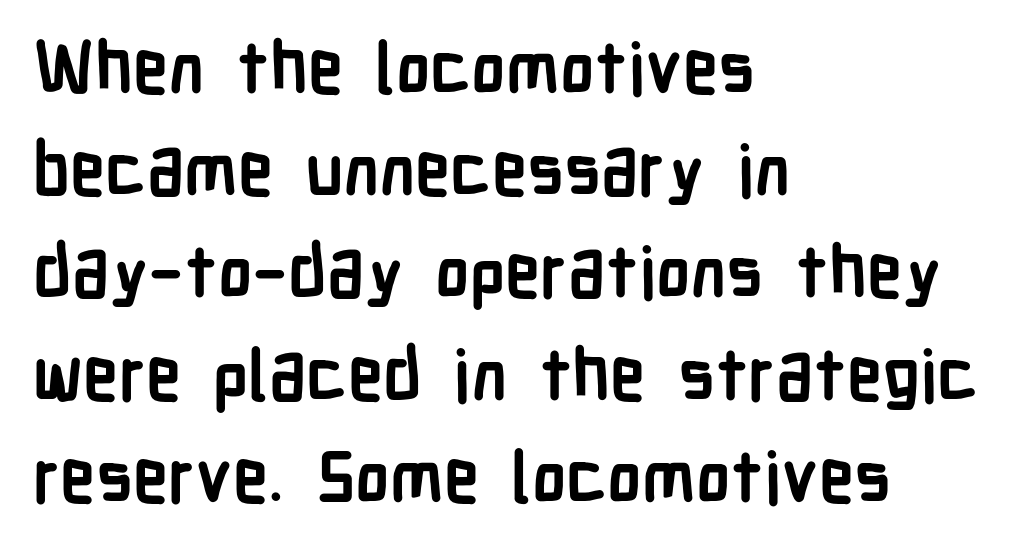
Q: Is the text bold? A: Yes.
Q: Is the text italic (slanted)? A: No, it is upright.
Q: Is the typeface a serif or a sans-serif typeface? A: Sans-serif.
Q: Is the text underlined? A: No.
Q: How is the paragraph aligned? A: Left-aligned.
Q: Is the spacing between letters normal or unusually wide? A: Normal.
Q: Is the spacing between lines tight, normal or loose? A: Normal.
Q: Width (condensed, normal, or wide)? A: Condensed.
Q: Stroke contrast? A: Low.
Q: x-height? A: Medium.
Q: Monospaced? A: No.
